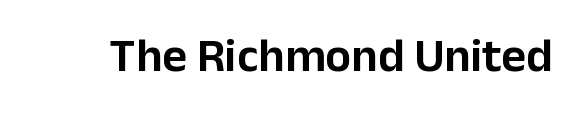
The image shows 48 px sans-serif type, upright; set normal letter spacing, not underlined; low stroke contrast and a medium x-height.
